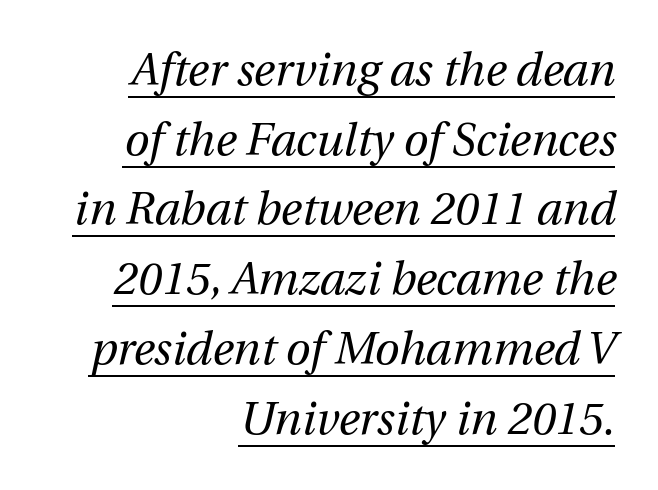
Q: Is the text bold? A: No.
Q: Is the text italic (slanted)? A: Yes, it leans right by about 12 degrees.
Q: Is the text underlined? A: Yes.
Q: How is the paragraph aligned? A: Right-aligned.
Q: Is the spacing between letters normal or unusually wide? A: Normal.
Q: Is the spacing between lines tight, normal or loose? A: Normal.
Q: Width (condensed, normal, or wide)? A: Normal.
Q: Stroke contrast? A: Medium.
Q: x-height? A: Medium.
Q: Monospaced? A: No.
